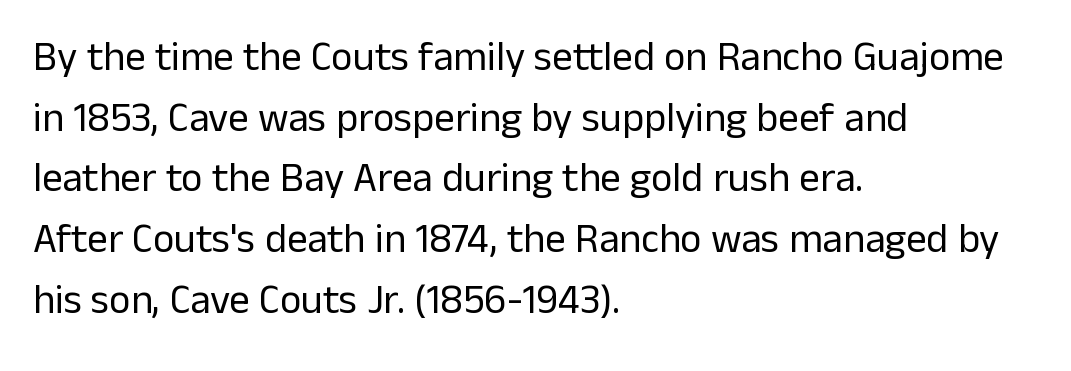
Q: Is the text bold? A: No.
Q: Is the text italic (slanted)? A: No, it is upright.
Q: Is the typeface a serif or a sans-serif typeface? A: Sans-serif.
Q: Is the text underlined? A: No.
Q: How is the paragraph aligned? A: Left-aligned.
Q: Is the spacing between letters normal or unusually wide? A: Normal.
Q: Is the spacing between lines tight, normal or loose? A: Normal.
Q: Width (condensed, normal, or wide)? A: Normal.
Q: Stroke contrast? A: Low.
Q: x-height? A: Medium.
Q: Monospaced? A: No.
